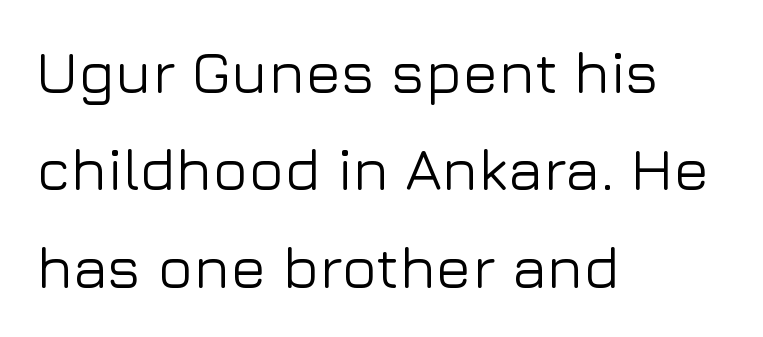
Q: Is the text italic (slanted)? A: No, it is upright.
Q: Is the typeface a serif or a sans-serif typeface? A: Sans-serif.
Q: Is the text underlined? A: No.
Q: How is the paragraph aligned? A: Left-aligned.
Q: Is the spacing between letters normal or unusually wide? A: Normal.
Q: Is the spacing between lines tight, normal or loose? A: Normal.
Q: Width (condensed, normal, or wide)? A: Normal.
Q: Stroke contrast? A: Low.
Q: x-height? A: Medium.
Q: Monospaced? A: No.
